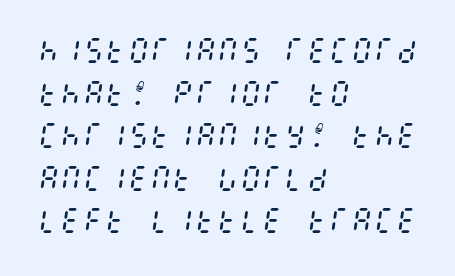
How would I describe the line gaps? Plain and ordinary. Descender tails drop into unmarked territory. Casual observation: everything's shoved over to the left. The rendering applies a slant to the glyphs. Nobody touched the tracking dial on this one.
